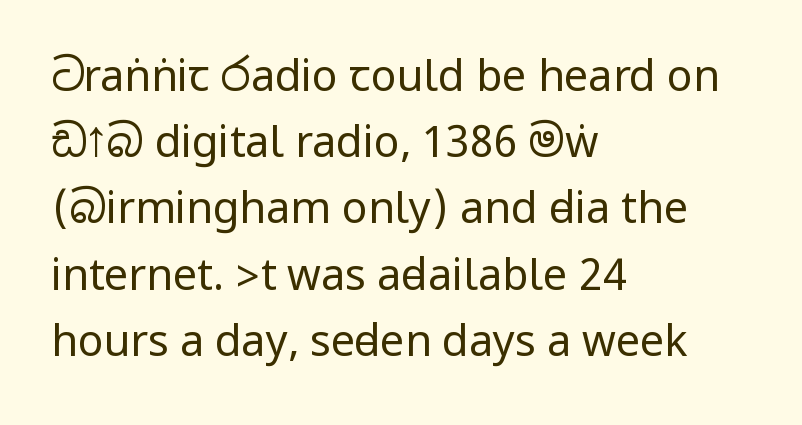
{"serif": "no", "italic": "no", "bold": "no", "weight": "regular", "width": "condensed", "stroke_contrast": "low", "underline": "no", "align": "left", "line_spacing": "normal", "line_spacing_ratio": 1.54, "letter_spacing": "normal", "letter_spacing_em": 0.0, "glyph_px": 43}
